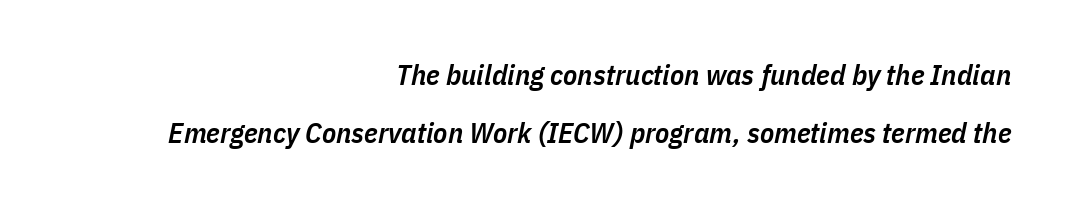
The face used here is proportionally spaced, like ordinary book or web type. Horizontally, the lines are justified to the trailing edge only. Vertically, the passage feels expansive, rows floating well apart. Slightly chunky letters — semibold, I'd say, not full bold.
